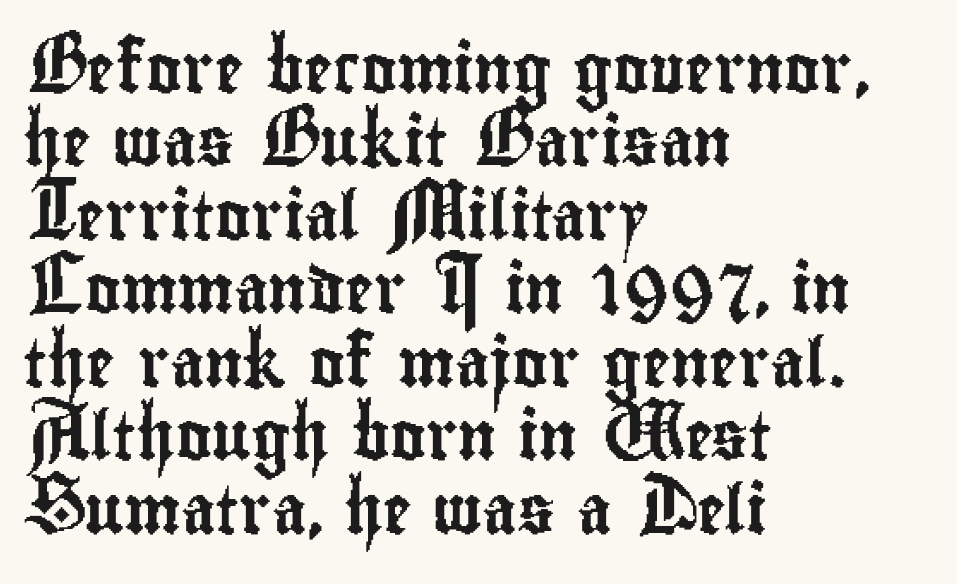
The image shows 48 px condensed sans-serif type, upright; set left-aligned, normal line spacing (1.53x), normal letter spacing, not underlined; low stroke contrast and a small x-height.
